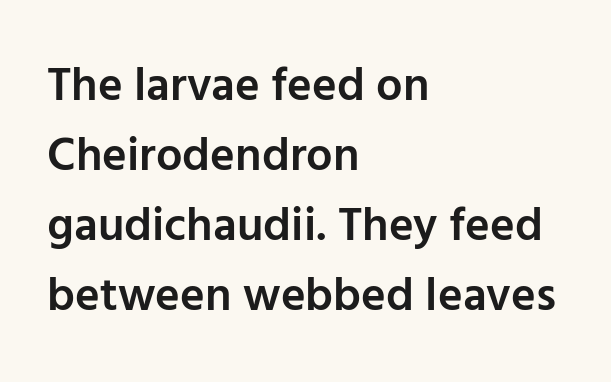
Q: Is the text bold? A: Semi-bold.
Q: Is the text italic (slanted)? A: No, it is upright.
Q: Is the typeface a serif or a sans-serif typeface? A: Sans-serif.
Q: Is the text underlined? A: No.
Q: How is the paragraph aligned? A: Left-aligned.
Q: Is the spacing between letters normal or unusually wide? A: Normal.
Q: Is the spacing between lines tight, normal or loose? A: Normal.
Q: Width (condensed, normal, or wide)? A: Normal.
Q: Stroke contrast? A: Low.
Q: x-height? A: Medium.
Q: Monospaced? A: No.
